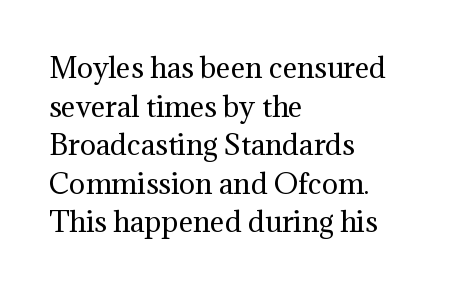
Q: Is the text bold? A: No.
Q: Is the text italic (slanted)? A: No, it is upright.
Q: Is the text underlined? A: No.
Q: How is the paragraph aligned? A: Left-aligned.
Q: Is the spacing between letters normal or unusually wide? A: Normal.
Q: Is the spacing between lines tight, normal or loose? A: Normal.
